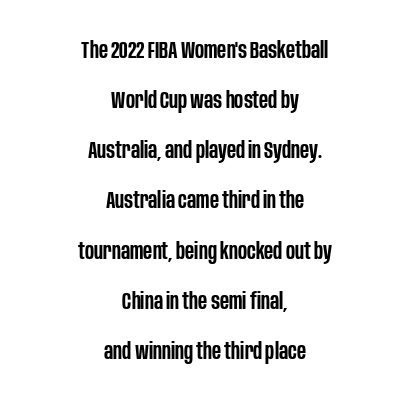
{"italic": "no", "bold": "semi", "underline": "no", "align": "center", "line_spacing": "loose", "line_spacing_ratio": 2.18, "letter_spacing": "normal", "letter_spacing_em": 0.0, "glyph_px": 23}
